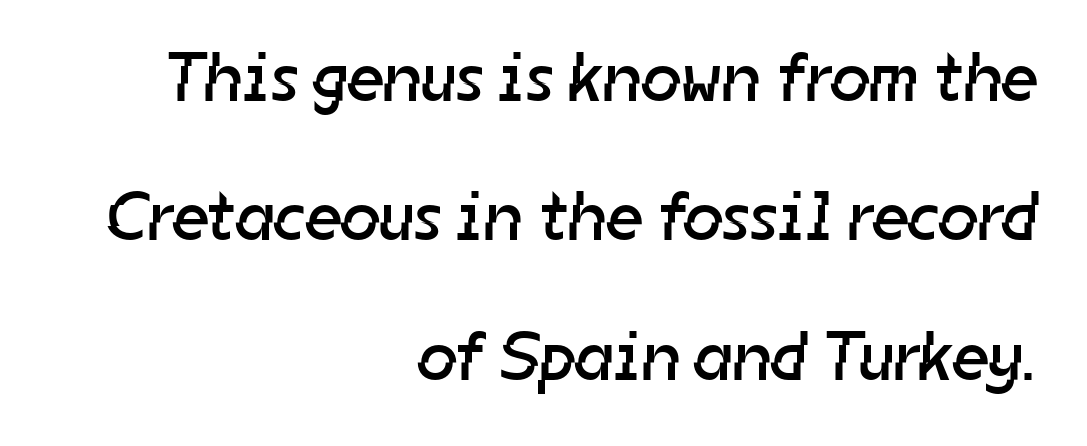
{"serif": "no", "bold": "no", "weight": "regular", "width": "normal", "stroke_contrast": "low", "x_height": "medium", "monospaced": "no", "underline": "no", "align": "right", "line_spacing": "loose", "line_spacing_ratio": 1.99, "letter_spacing": "normal", "letter_spacing_em": 0.0, "glyph_px": 70}
